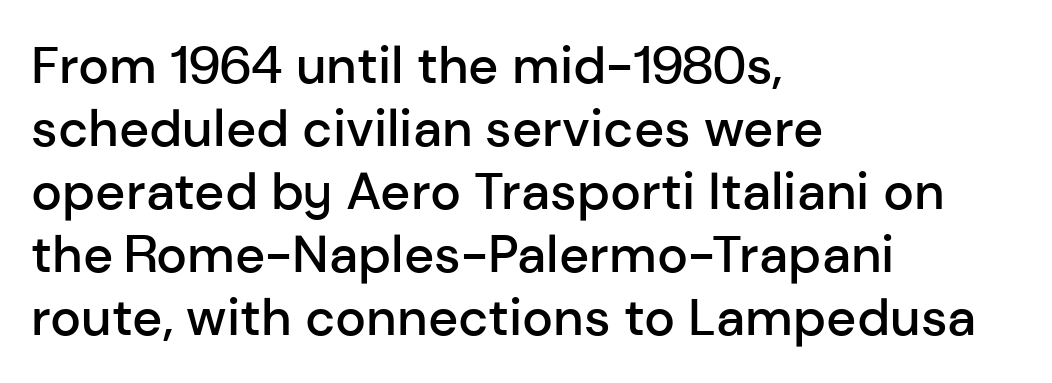
Is this a sans? Yes — the strokes have no serifs. Is this a fixed-width face? No — the glyphs have proportional, varying widths. The foot of each line stays bare and open. Upright lettering throughout. These lines carry some extra weight — a demibold, not a full bold.
